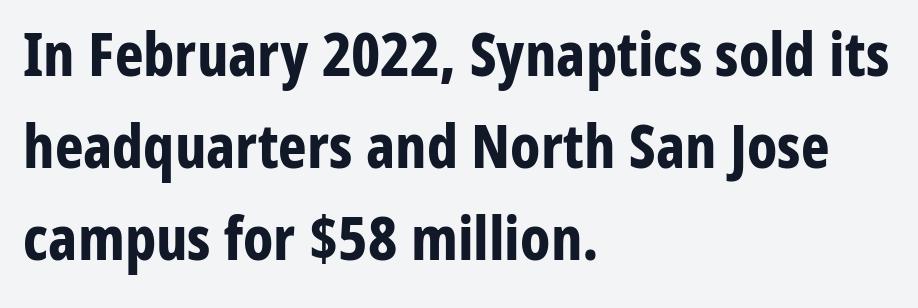
{"serif": "no", "italic": "no", "bold": "yes", "weight": "bold", "width": "condensed", "stroke_contrast": "low", "x_height": "medium", "monospaced": "no", "underline": "no", "align": "left", "line_spacing": "normal", "line_spacing_ratio": 1.51, "letter_spacing": "normal", "letter_spacing_em": 0.0, "glyph_px": 61}
